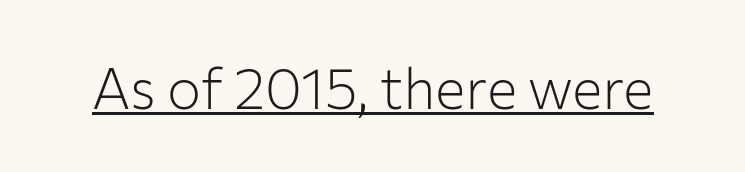
{"serif": "no", "italic": "no", "bold": "no", "weight": "light", "width": "normal", "stroke_contrast": "low", "x_height": "medium", "monospaced": "no", "underline": "yes", "letter_spacing": "normal", "letter_spacing_em": 0.0, "glyph_px": 57}
